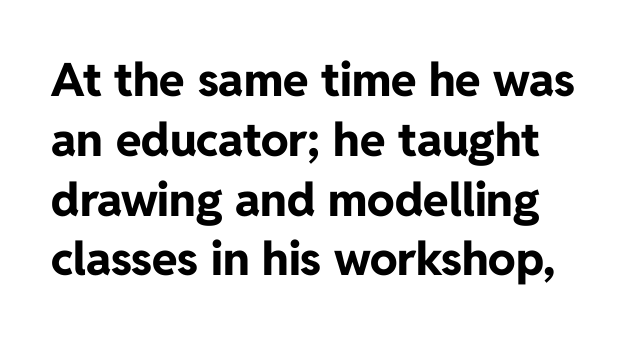
Q: Is the text bold? A: Yes.
Q: Is the text italic (slanted)? A: No, it is upright.
Q: Is the typeface a serif or a sans-serif typeface? A: Sans-serif.
Q: Is the text underlined? A: No.
Q: Is the spacing between letters normal or unusually wide? A: Normal.
Q: Is the spacing between lines tight, normal or loose? A: Normal.
Q: Width (condensed, normal, or wide)? A: Normal.
Q: Stroke contrast? A: Low.
Q: x-height? A: Medium.
Q: Monospaced? A: No.
